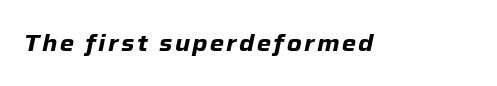
Q: Is the text bold? A: Yes.
Q: Is the text italic (slanted)? A: Yes, it leans right by about 12 degrees.
Q: Is the text underlined? A: No.
